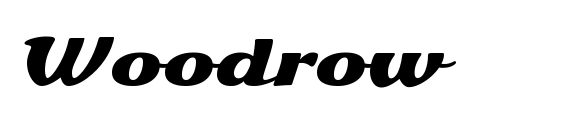
The image shows 63 px wide sans-serif type; set normal letter spacing, not underlined; medium stroke contrast and a medium x-height.
